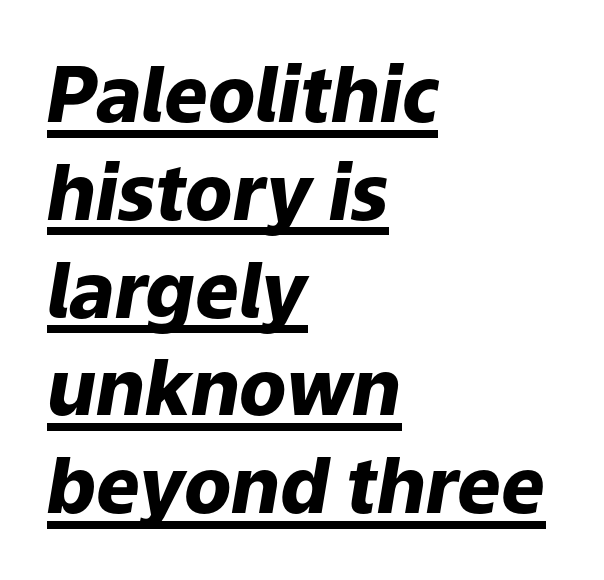
Does the leading feel generous? No, just average. Italic: yes, the glyphs are oblique. The rendering uses the underline text-decoration. The lines in this sample share a left origin and differ only in where they stop. Here the designer chose a conventional face with non-uniform glyph widths.
